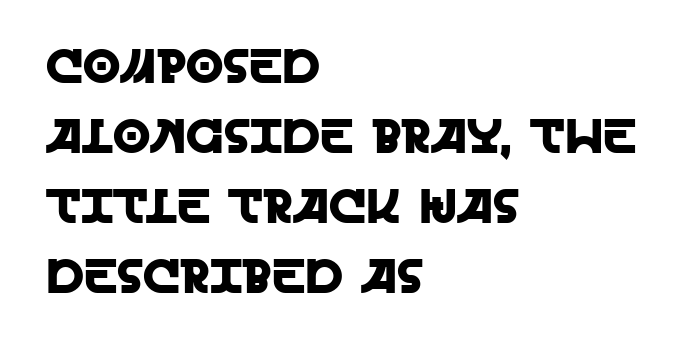
Regarding serifs, this sample does without them. Only glyphs here, with clear space below each row. Reading down the column, the eye jumps a familiar distance to each next line. Quick note: not italic, upright. The face used here is proportionally spaced, like ordinary book or web type.
